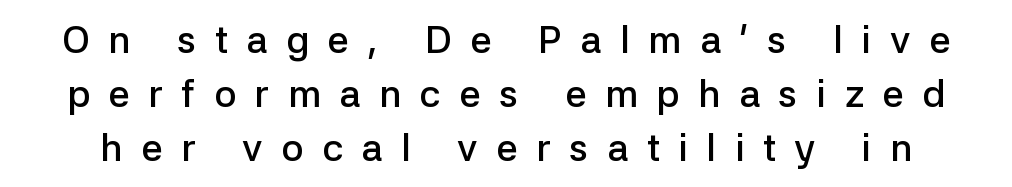
Q: Is the text bold? A: Semi-bold.
Q: Is the text italic (slanted)? A: No, it is upright.
Q: Is the typeface a serif or a sans-serif typeface? A: Sans-serif.
Q: Is the text underlined? A: No.
Q: Is the spacing between letters normal or unusually wide? A: Unusually wide.
Q: Is the spacing between lines tight, normal or loose? A: Normal.
Q: Width (condensed, normal, or wide)? A: Normal.
Q: Stroke contrast? A: Low.
Q: x-height? A: Medium.
Q: Monospaced? A: No.
